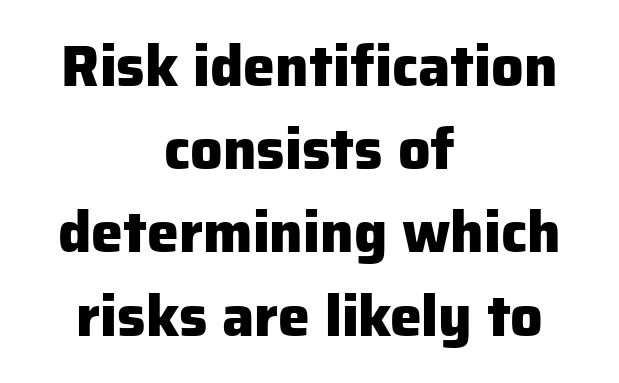
Q: Is the text bold? A: Yes.
Q: Is the text italic (slanted)? A: No, it is upright.
Q: Is the typeface a serif or a sans-serif typeface? A: Sans-serif.
Q: Is the text underlined? A: No.
Q: How is the paragraph aligned? A: Centered.
Q: Is the spacing between letters normal or unusually wide? A: Normal.
Q: Is the spacing between lines tight, normal or loose? A: Normal.
Q: Width (condensed, normal, or wide)? A: Normal.
Q: Stroke contrast? A: Low.
Q: x-height? A: Medium.
Q: Monospaced? A: No.
